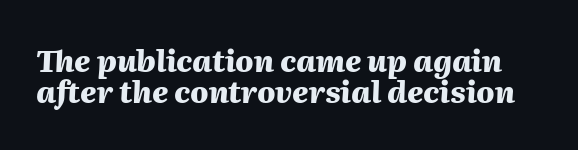
Q: Is the text bold? A: Yes.
Q: Is the text italic (slanted)? A: Yes, it leans right by about 2 degrees.
Q: Is the text underlined? A: No.
Q: Is the spacing between letters normal or unusually wide? A: Normal.
Q: Is the spacing between lines tight, normal or loose? A: Tight.
Q: Width (condensed, normal, or wide)? A: Normal.
Q: Stroke contrast? A: Medium.
Q: x-height? A: Medium.
Q: Monospaced? A: No.
